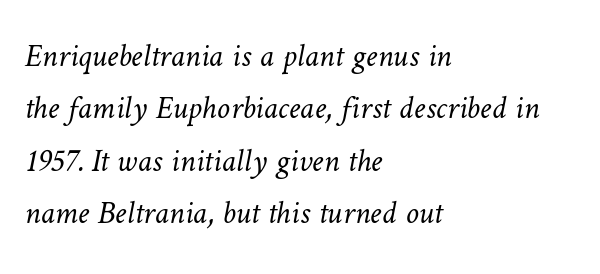
You could not count columns in this text — the font is proportionally spaced. In CSS terms this would be text-align: left. Letters rest on an invisible, unmarked baseline. A typesetter would call this zero additional tracking. Stroke mass is kept to a normal reading level or below.
